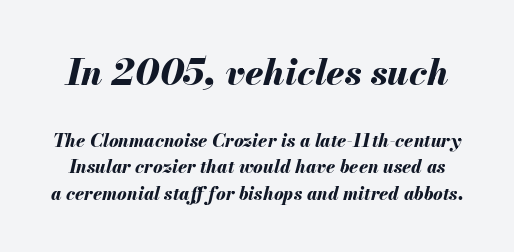
Q: Is the text bold? A: Yes.
Q: Is the text italic (slanted)? A: Yes, it leans right by about 13 degrees.
Q: Is the text underlined? A: No.
Q: Is the spacing between letters normal or unusually wide? A: Normal.
Q: Is the spacing between lines tight, normal or loose? A: Normal.
Q: Which block of text is set in a larger size, the first (top) or the second (bottom)? A: The first (top) one.
Q: Width (condensed, normal, or wide)? A: Normal.
Q: Stroke contrast? A: Medium.
Q: x-height? A: Small.
Q: Monospaced? A: No.
